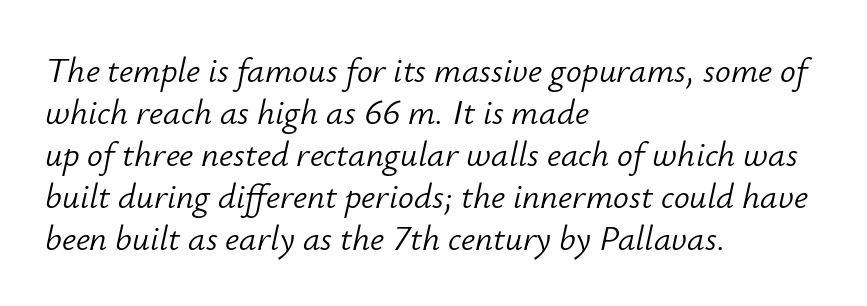
Quick note: underline off. The font is comparable to plain body text, perhaps lighter. Every character sits at an angle, as italics do. The passage shown has conventional tracking throughout. Is this a fixed-width face? No — the glyphs have proportional, varying widths. The setting favours the left margin, as ordinary paragraphs usually do.
